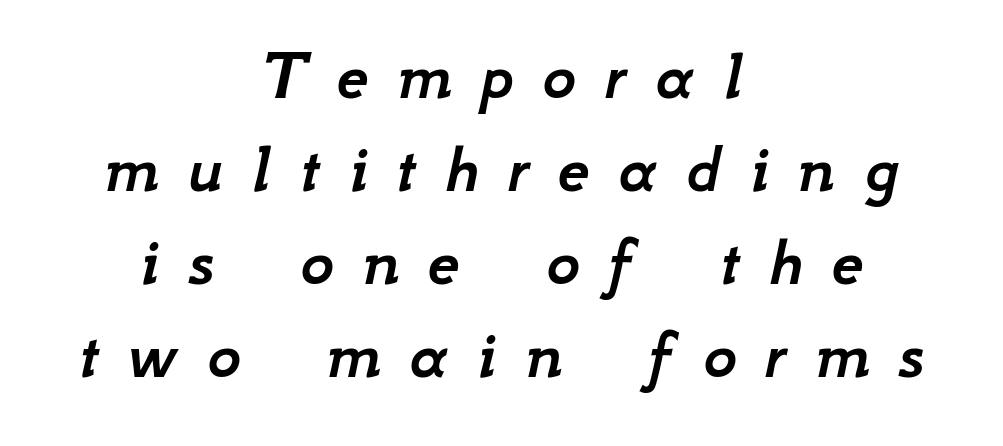
{"italic": "yes", "lean": "right", "slant_degrees": 12, "width": "normal", "stroke_contrast": "low", "x_height": "small", "monospaced": "no", "underline": "no", "align": "center", "line_spacing": "normal", "line_spacing_ratio": 1.29, "letter_spacing": "wide", "letter_spacing_em": 0.4, "glyph_px": 72}
